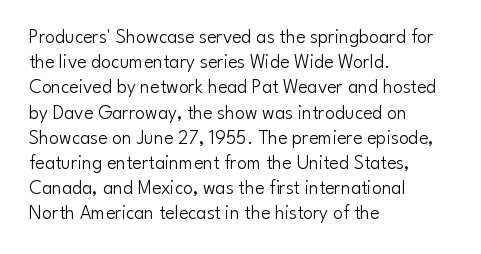
How would I describe the line gaps? Plain and ordinary. Stem width sits at or under what a default text font uses. Posture: straight, roman, zero tilt. Underlining? Definitely not there. How are the letters spaced? Ordinarily, with no added tracking. Alignment: flush left.
